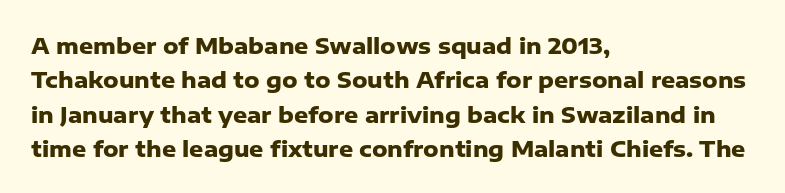
Q: Is the text bold? A: Yes.
Q: Is the text italic (slanted)? A: No, it is upright.
Q: Is the text underlined? A: No.
Q: How is the paragraph aligned? A: Left-aligned.
Q: Is the spacing between letters normal or unusually wide? A: Normal.
Q: Is the spacing between lines tight, normal or loose? A: Normal.
